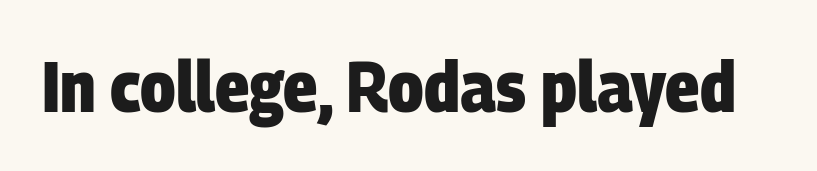
{"serif": "no", "bold": "yes", "weight": "heavy", "width": "condensed", "stroke_contrast": "low", "x_height": "large", "monospaced": "no", "underline": "no", "letter_spacing": "normal", "letter_spacing_em": 0.0, "glyph_px": 72}
